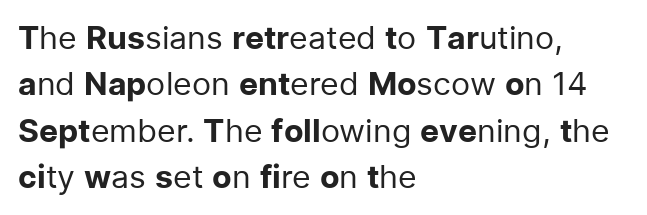
A student would call this left alignment; a typographer would say flush left, rag right. Lines of text with bare space underneath. The strokes are not fattened; the text isn't bold. Does extra space separate the letters? No, they use regular spacing. Does the lettering tilt? It doesn't — this is upright. The vertical gap from one line to the next is medium.
